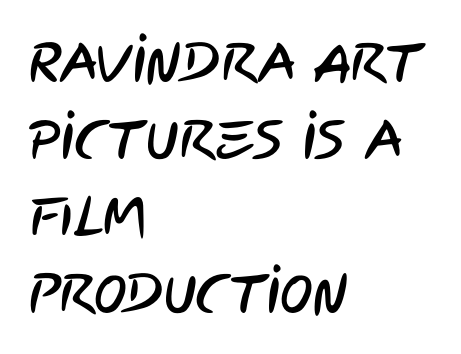
{"serif": "no", "width": "condensed", "stroke_contrast": "low", "x_height": "large", "monospaced": "no", "underline": "no", "align": "left", "line_spacing": "normal", "line_spacing_ratio": 1.4, "letter_spacing": "normal", "letter_spacing_em": 0.0, "glyph_px": 55}
